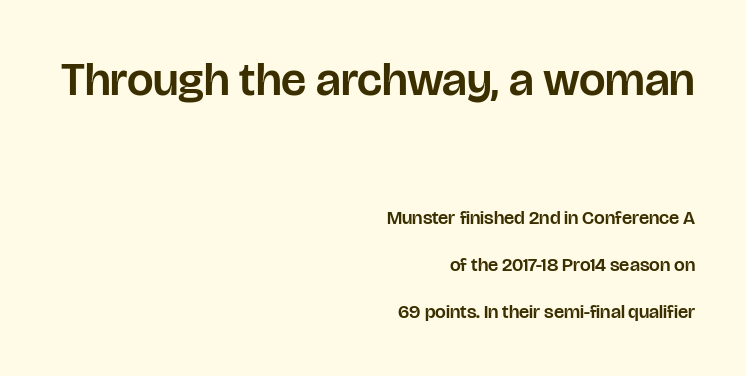
The image shows 47 px sans-serif type, upright; set right-aligned, loose line spacing (2.49x), normal letter spacing, not underlined; the first (top) block is 2.47x larger; low stroke contrast and a large x-height.
